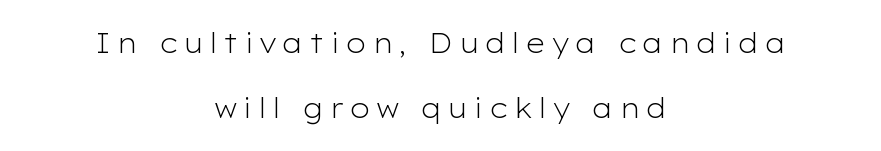
{"italic": "no", "bold": "no", "underline": "no", "align": "center", "line_spacing": "loose", "line_spacing_ratio": 2.4, "glyph_px": 27}
